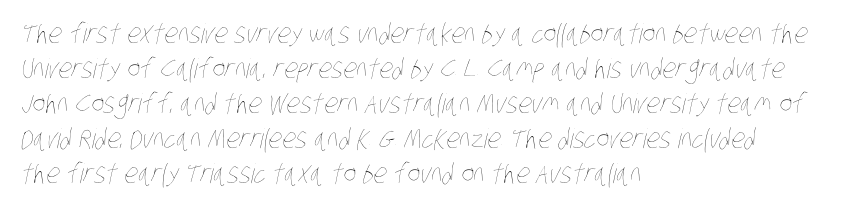
Q: Is the text bold? A: No.
Q: Is the text underlined? A: No.
Q: How is the paragraph aligned? A: Left-aligned.
Q: Is the spacing between letters normal or unusually wide? A: Normal.
Q: Is the spacing between lines tight, normal or loose? A: Normal.
